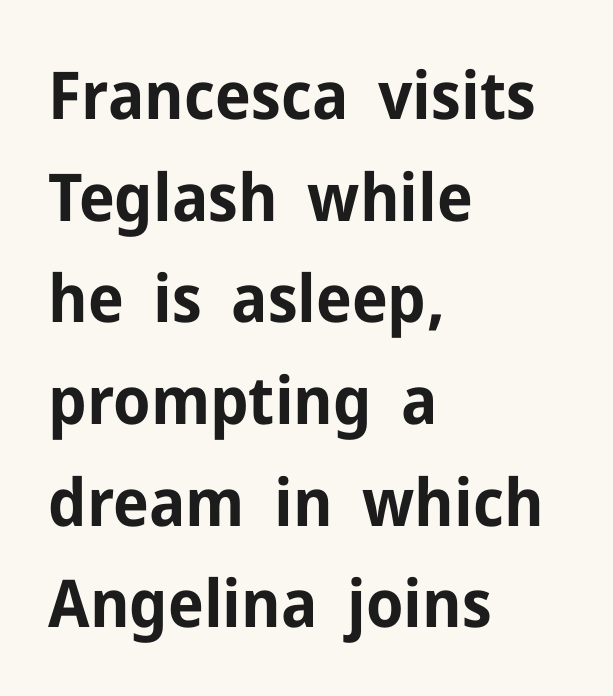
The axis of the letterforms is exactly vertical. These words are printed bold, with thick strokes throughout. Letterform terminals end flat and unadorned throughout the passage. How are the letters spaced? Ordinarily, with no added tracking.
